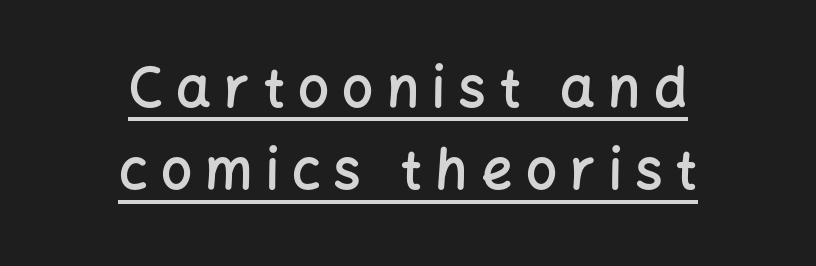
This is the in-between weight designers call semibold or demi. You could not count columns in this text — the font is proportionally spaced. How are the letters spaced? Widely, with obvious added tracking. Has an underline been added? It has.
